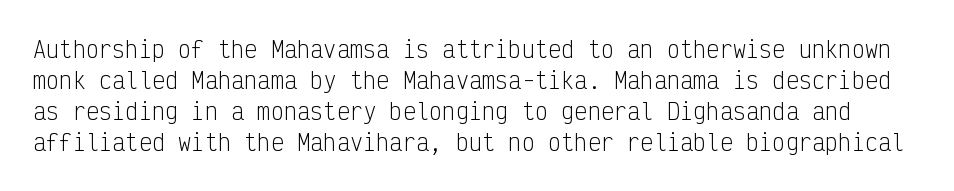
Q: Is the text bold? A: No.
Q: Is the text italic (slanted)? A: No, it is upright.
Q: Is the text underlined? A: No.
Q: Is the spacing between letters normal or unusually wide? A: Normal.
Q: Is the spacing between lines tight, normal or loose? A: Normal.
